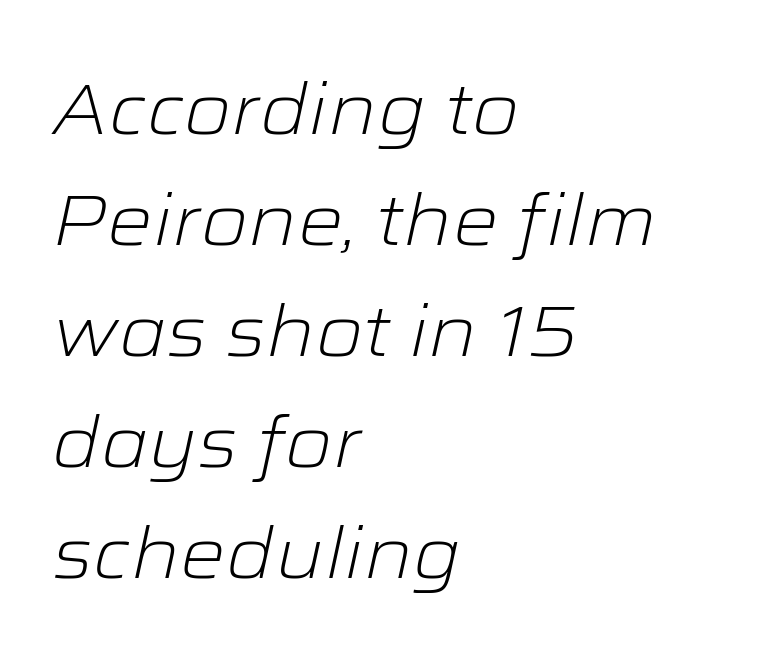
Regular leading. The strokes carry an ordinary text weight at most. A typesetter would mark this as italic. The horizontal fit of the characters is conventional and even. The rendering uses natural spacing where letterforms have individual widths. A bare baseline throughout the passage.
